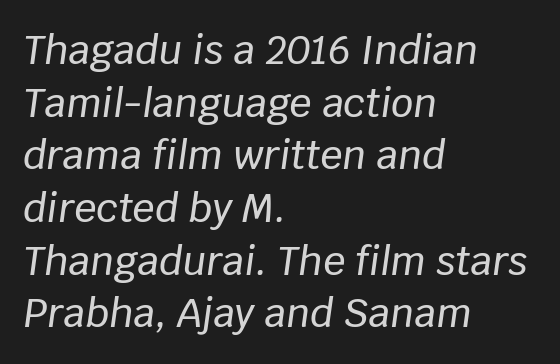
{"italic": "yes", "lean": "right", "slant_degrees": 8, "width": "normal", "stroke_contrast": "low", "x_height": "large", "monospaced": "no", "underline": "no", "align": "left", "line_spacing": "normal", "line_spacing_ratio": 1.35, "letter_spacing": "normal", "letter_spacing_em": 0.0, "glyph_px": 39}
